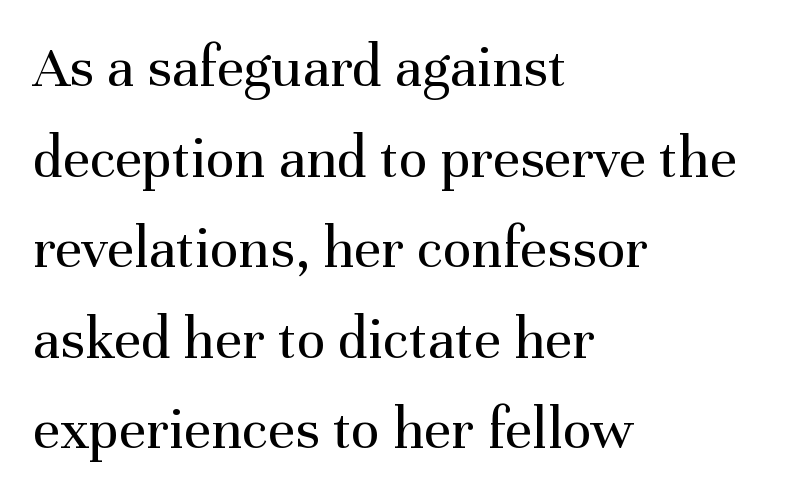
These lines are rendered in a variable-pitch font. This sample is left-justified, so line endings fall wherever the words run out. No extra ink here — the face is not bold. Observe the serifs anchoring each vertical stroke in this sample. The letters sit at their default tracking, neither squeezed nor spread.
